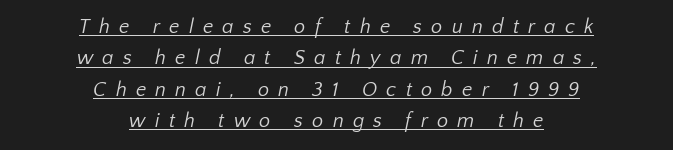
The image shows 20 px text type; set centered, normal line spacing (1.57x), unusually wide letter spacing (+0.46 em), underlined.
